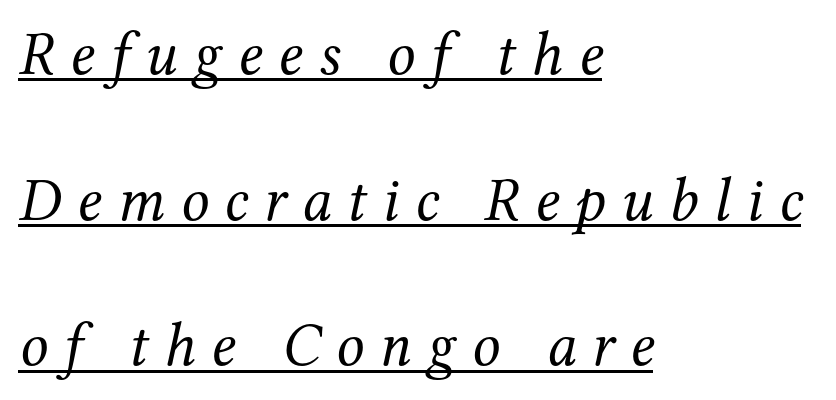
{"serif": "yes", "italic": "yes", "lean": "right", "slant_degrees": 12, "bold": "no", "weight": "regular", "width": "normal", "stroke_contrast": "medium", "x_height": "medium", "monospaced": "no", "underline": "yes", "align": "left", "line_spacing": "loose", "line_spacing_ratio": 2.35, "letter_spacing": "wide", "letter_spacing_em": 0.25, "glyph_px": 62}
